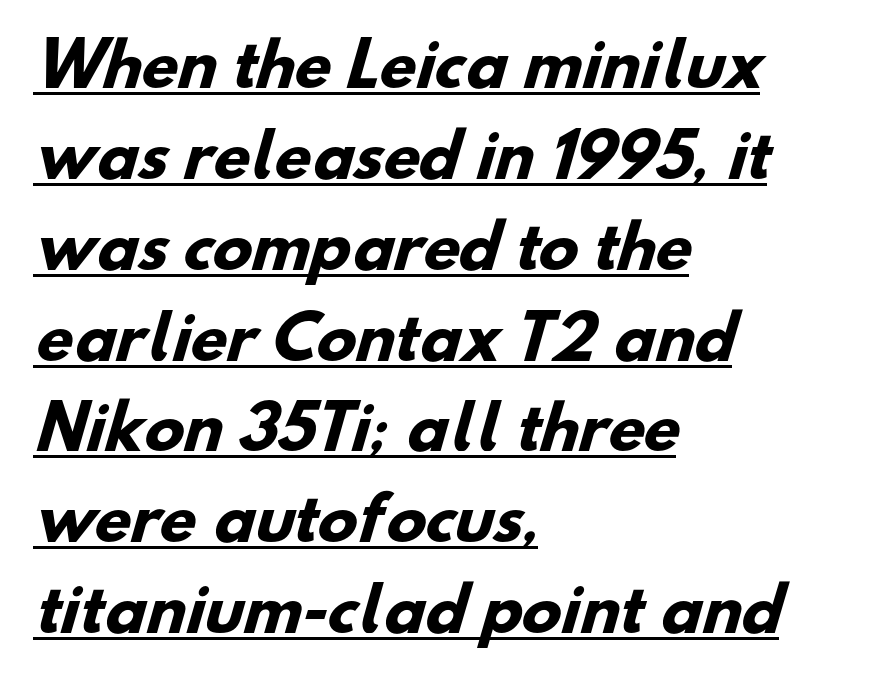
The typesetter chose a ragged-right arrangement here. This rendering features underlined lettering. No feet cap the strokes, marking this as sans-serif type. You could call the tracking neutral — neither tight nor loose. Summary of weight: heavy, a full bold. Note the varied advance widths — an 'i' is clearly narrower than an 'm'.
